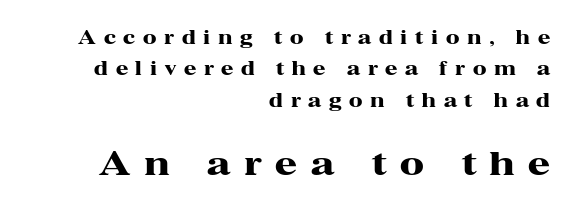
The image shows 32 px heavy, wide serif type, upright; set right-aligned, line spacing 1.74x, unusually wide letter spacing (+0.43 em), not underlined; the second (bottom) block is 1.78x larger; high stroke contrast and a medium x-height.
